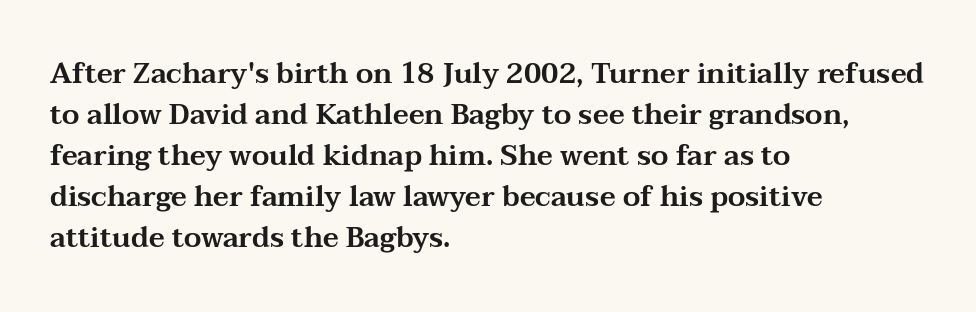
Typeset ragged right — the left edge is the straight one. This sample uses an upright cut, with every glyph sitting square on the baseline. The letters advance in unequal steps, a hallmark of proportional type. The area under the type is left untouched. The passage shown is typeset with a serif family. The gaps between neighbouring characters are ordinary and unremarkable.
